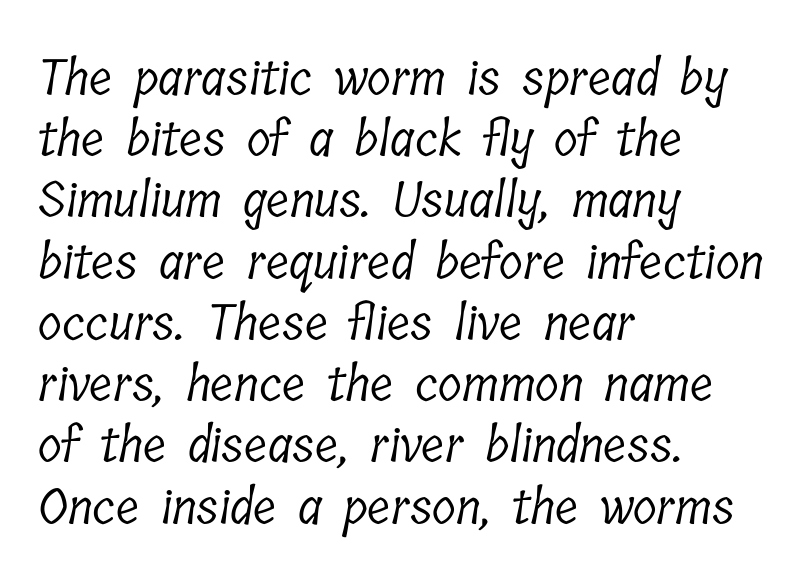
{"serif": "yes", "bold": "no", "weight": "light", "width": "condensed", "stroke_contrast": "low", "x_height": "medium", "monospaced": "no", "underline": "no", "align": "left", "line_spacing": "normal", "line_spacing_ratio": 1.25, "letter_spacing": "normal", "letter_spacing_em": 0.0, "glyph_px": 49}
